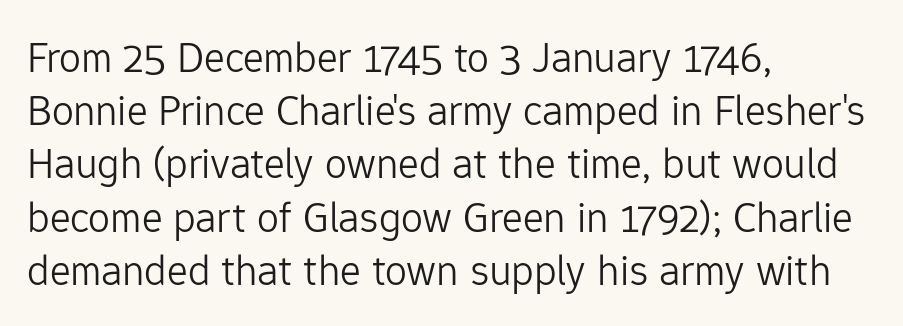
Ink coverage per letter is moderate at most. The rendering keeps characters at their native spacing. The zone under the glyphs is completely vacant. You could not count columns in this text — the font is proportionally spaced. The letters carry no serifs — their stems end cleanly without finishing strokes. Unlike italic type, these characters show no tilt at all.
